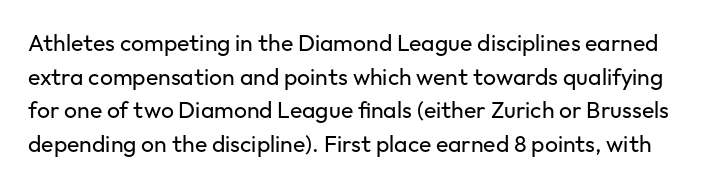
Default kerning and tracking; the words read as compact shapes. Weight: not bold — regular or lighter. Every character sits straight up, as roman type does. The rendering uses a moderate line-height, typical for paragraphs.
